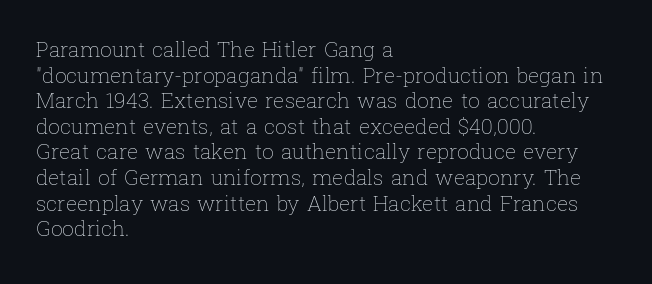
The image shows 21 px text type, upright; set left-aligned, line spacing 1.22x, normal letter spacing, not underlined.
